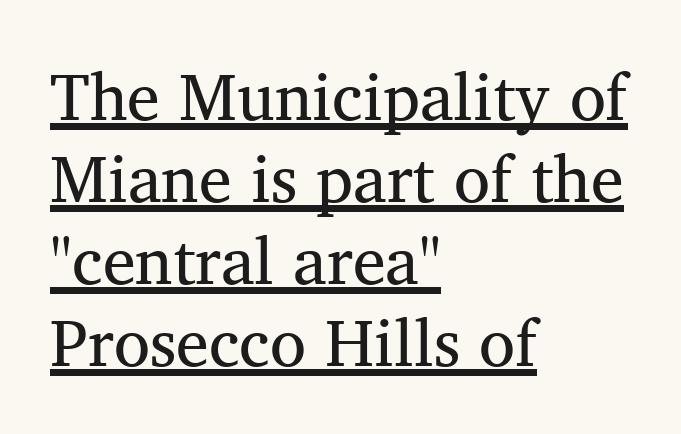
The image shows 66 px regular-weight serif type, upright; set left-aligned, line spacing 1.24x, normal letter spacing, underlined; medium stroke contrast and a medium x-height.
